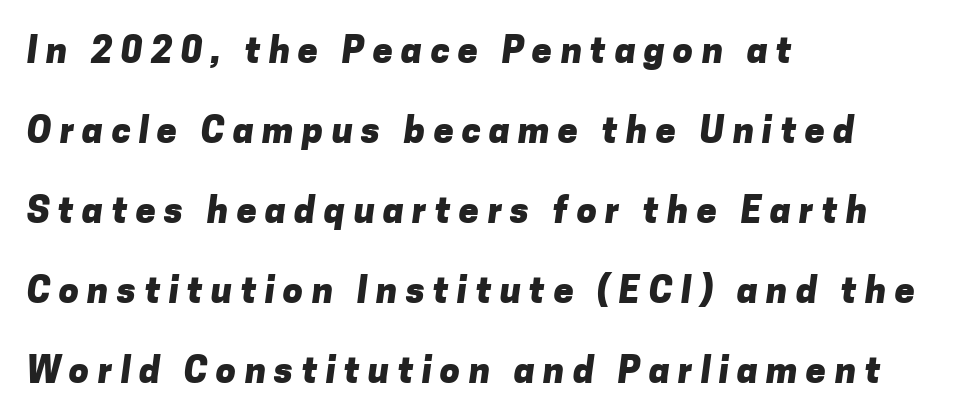
Someone cranked the tracking dial way up on this one. Unmarked baselines from the first word to the last. These lines are composed in type without serifs. A typesetter would call this leading open, well beyond the default. A typesetter would call this proportional, since set widths differ per character.
